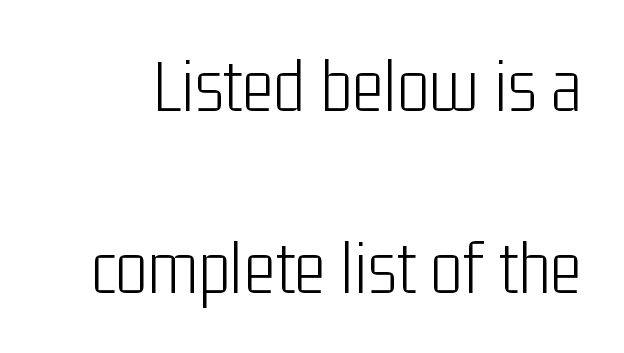
{"serif": "no", "italic": "no", "bold": "no", "weight": "light", "width": "condensed", "stroke_contrast": "low", "x_height": "medium", "monospaced": "no", "underline": "no", "line_spacing": "loose", "line_spacing_ratio": 2.4, "letter_spacing": "normal", "letter_spacing_em": 0.0, "glyph_px": 76}
